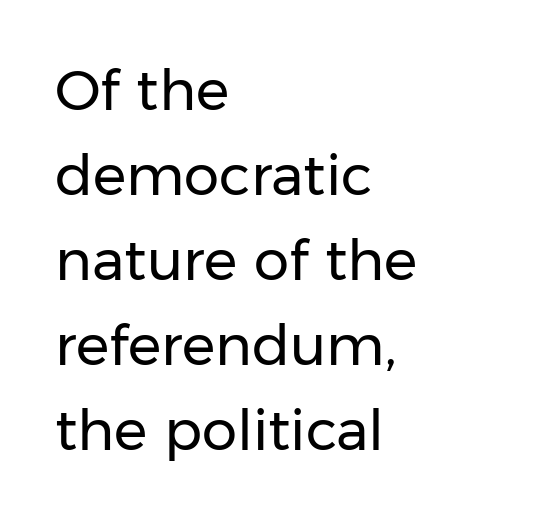
The lines sit at an ordinary, default distance from one another. Nope, not italic — everything's standing straight. Are there feet on the stems? There aren't — it's a sans. Compared with a typical body face, this is equally light or lighter still.
